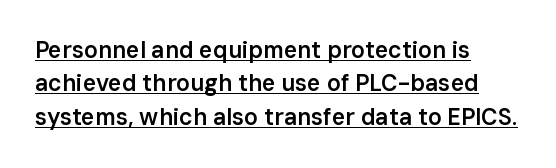
{"italic": "no", "bold": "semi", "underline": "yes", "align": "left", "line_spacing": "normal", "line_spacing_ratio": 1.45, "letter_spacing": "normal", "letter_spacing_em": 0.0, "glyph_px": 23}
